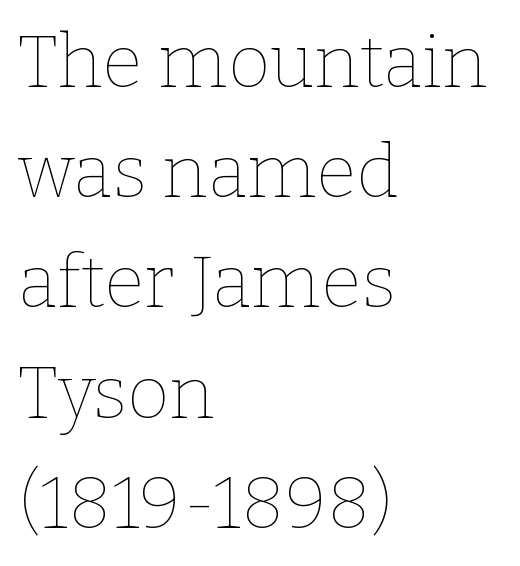
The image shows 73 px thin type, upright; set left-aligned, normal line spacing (1.51x), normal letter spacing, not underlined; low stroke contrast and a medium x-height.
